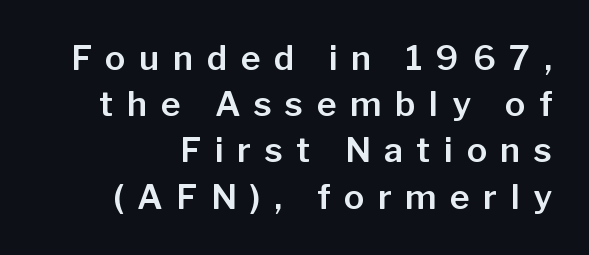
{"serif": "no", "italic": "no", "width": "normal", "stroke_contrast": "low", "x_height": "medium", "monospaced": "no", "underline": "no", "line_spacing": "normal", "line_spacing_ratio": 1.36, "letter_spacing": "wide", "letter_spacing_em": 0.4, "glyph_px": 34}
